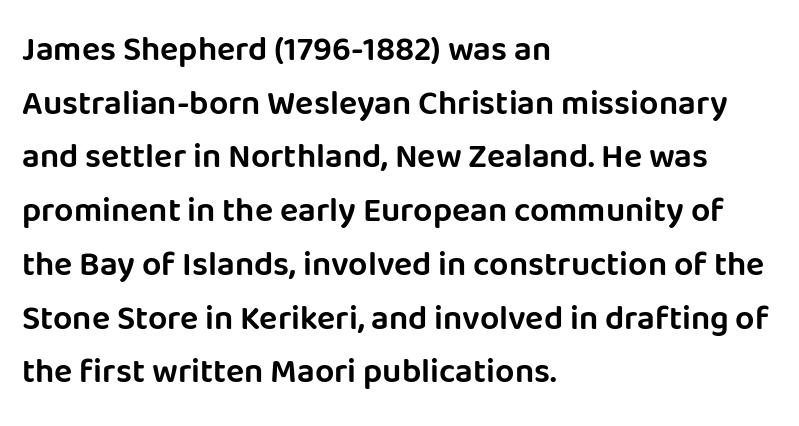
Q: Is the text italic (slanted)? A: No, it is upright.
Q: Is the typeface a serif or a sans-serif typeface? A: Sans-serif.
Q: Is the text underlined? A: No.
Q: How is the paragraph aligned? A: Left-aligned.
Q: Is the spacing between letters normal or unusually wide? A: Normal.
Q: Is the spacing between lines tight, normal or loose? A: Normal.
Q: Width (condensed, normal, or wide)? A: Normal.
Q: Stroke contrast? A: Low.
Q: x-height? A: Large.
Q: Monospaced? A: No.
